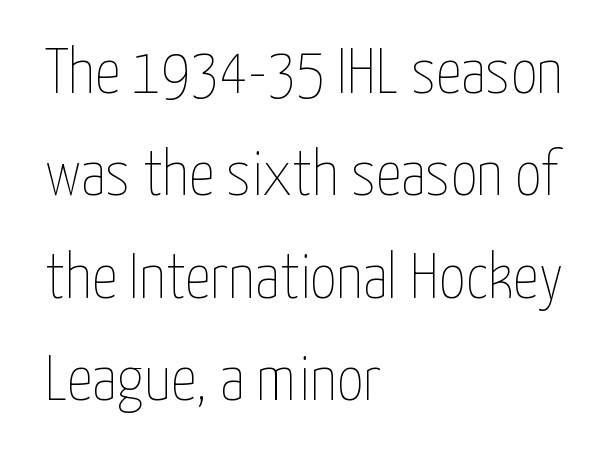
Q: Is the text bold? A: No.
Q: Is the text italic (slanted)? A: No, it is upright.
Q: Is the text underlined? A: No.
Q: How is the paragraph aligned? A: Left-aligned.
Q: Is the spacing between letters normal or unusually wide? A: Normal.
Q: Is the spacing between lines tight, normal or loose? A: Normal.
Q: Width (condensed, normal, or wide)? A: Condensed.
Q: Stroke contrast? A: Low.
Q: x-height? A: Medium.
Q: Monospaced? A: No.
